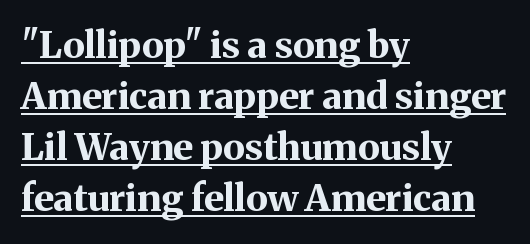
Q: Is the text bold? A: Yes.
Q: Is the text italic (slanted)? A: No, it is upright.
Q: Is the typeface a serif or a sans-serif typeface? A: Serif.
Q: Is the text underlined? A: Yes.
Q: How is the paragraph aligned? A: Left-aligned.
Q: Is the spacing between letters normal or unusually wide? A: Normal.
Q: Is the spacing between lines tight, normal or loose? A: Normal.
Q: Width (condensed, normal, or wide)? A: Normal.
Q: Stroke contrast? A: Medium.
Q: x-height? A: Medium.
Q: Monospaced? A: No.
